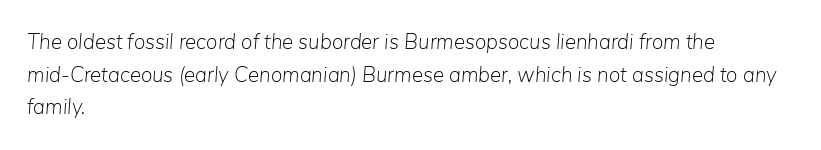
Q: Is the text bold? A: No.
Q: Is the text italic (slanted)? A: Yes, it leans right by about 5 degrees.
Q: Is the text underlined? A: No.
Q: How is the paragraph aligned? A: Left-aligned.
Q: Is the spacing between letters normal or unusually wide? A: Normal.
Q: Is the spacing between lines tight, normal or loose? A: Normal.
